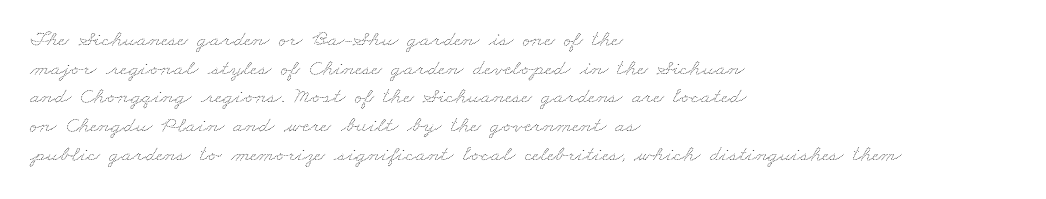
Q: Is the text bold? A: No.
Q: Is the text underlined? A: No.
Q: How is the paragraph aligned? A: Left-aligned.
Q: Is the spacing between letters normal or unusually wide? A: Normal.
Q: Is the spacing between lines tight, normal or loose? A: Normal.
